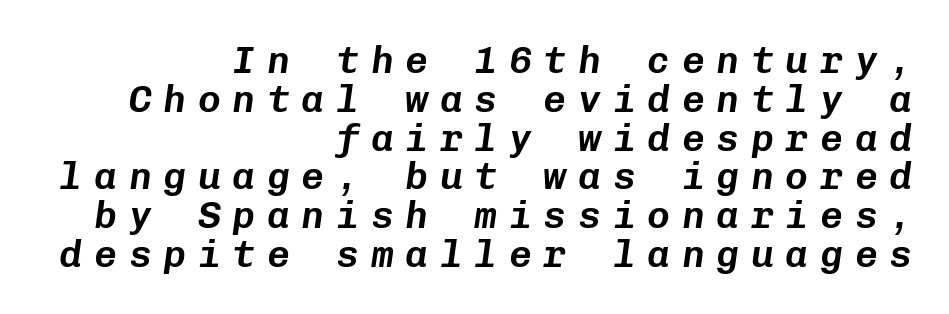
The image shows 38 px text type, italic (leaning right), monospaced; set right-aligned, tight line spacing (1.02x), unusually wide letter spacing (+0.31 em), not underlined; low stroke contrast and a medium x-height.
